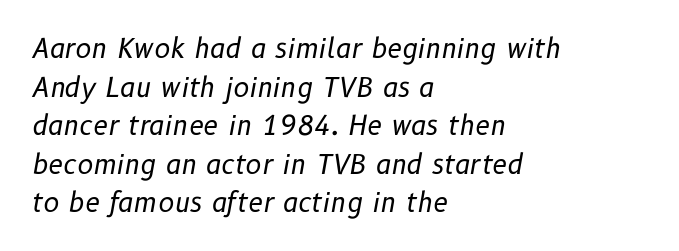
{"italic": "yes", "lean": "right", "slant_degrees": 10, "bold": "no", "underline": "no", "align": "left", "line_spacing": "normal", "line_spacing_ratio": 1.43, "letter_spacing": "normal", "letter_spacing_em": 0.0, "glyph_px": 27}
